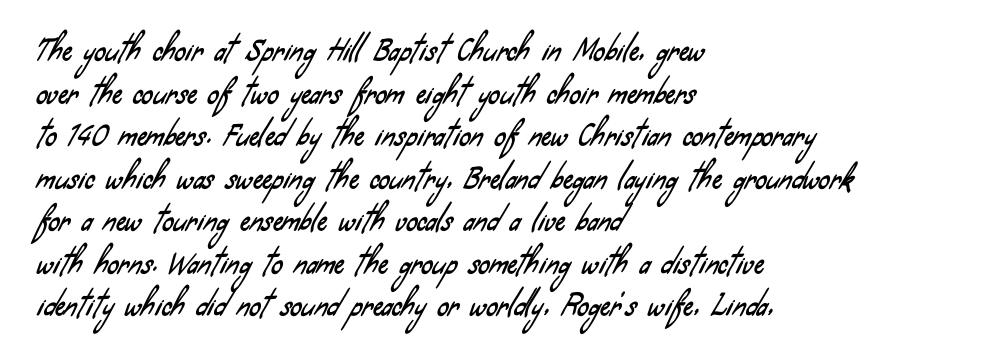
The image shows 28 px condensed sans-serif type; set left-aligned, normal line spacing (1.52x), normal letter spacing, not underlined; low stroke contrast and a small x-height.
